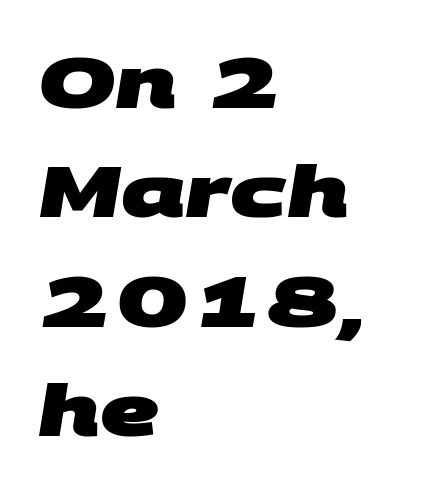
{"serif": "no", "bold": "yes", "weight": "heavy", "width": "wide", "stroke_contrast": "medium", "x_height": "large", "monospaced": "no", "underline": "no", "align": "left", "line_spacing": "normal", "line_spacing_ratio": 1.52, "letter_spacing": "normal", "letter_spacing_em": 0.0, "glyph_px": 72}
